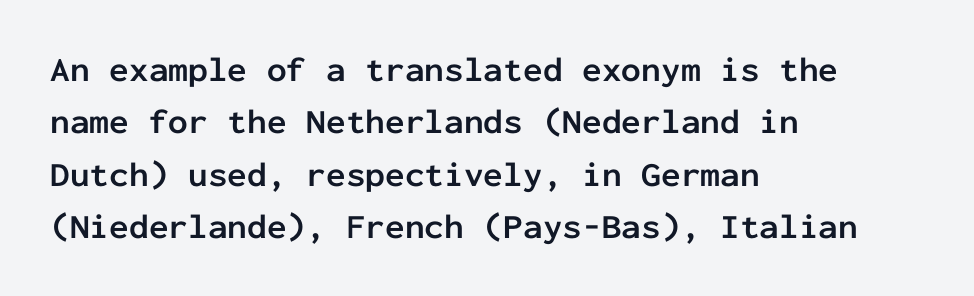
Letter spacing: default. Every character here occupies the same horizontal width, giving the sample a typewriter-like rhythm. Is this a sans? Yes — the strokes have no serifs. Bare-footed words on every line. It's the straight-up-and-down kind of type. The designer left line spacing at the default.
